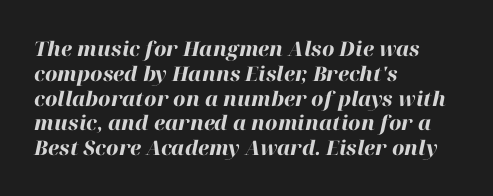
These lines were composed using italics. Words float on clear page, feet unadorned. The lines in this sample share a left origin and differ only in where they stop. Summary of weight: heavy, a full bold. The rendering keeps characters at their native spacing.
